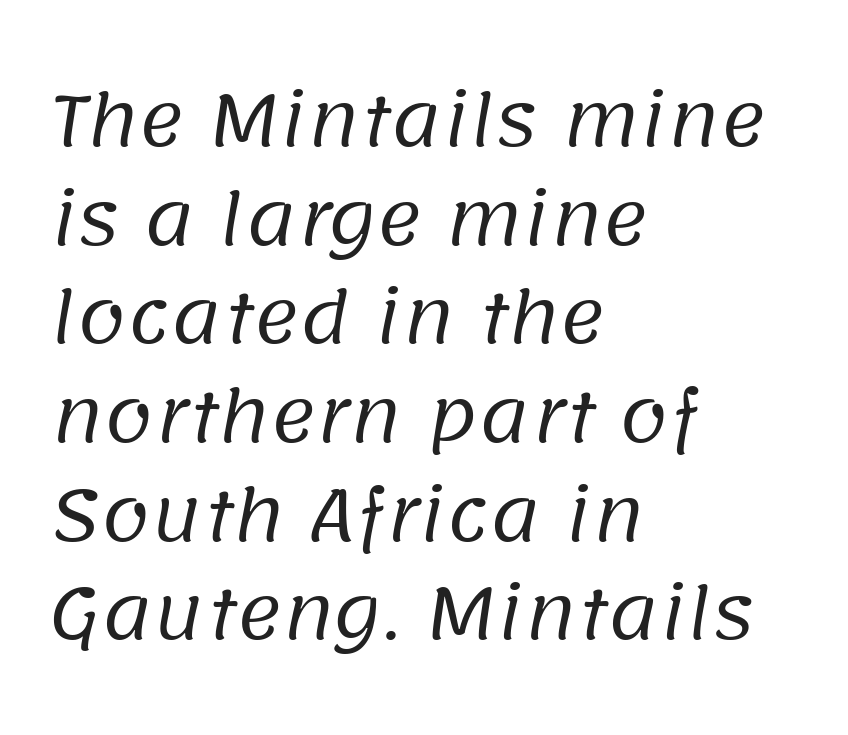
Q: Is the text bold? A: No.
Q: Is the typeface a serif or a sans-serif typeface? A: Sans-serif.
Q: Is the text underlined? A: No.
Q: How is the paragraph aligned? A: Left-aligned.
Q: Is the spacing between letters normal or unusually wide? A: Normal.
Q: Is the spacing between lines tight, normal or loose? A: Normal.
Q: Width (condensed, normal, or wide)? A: Normal.
Q: Stroke contrast? A: Low.
Q: x-height? A: Large.
Q: Monospaced? A: No.
